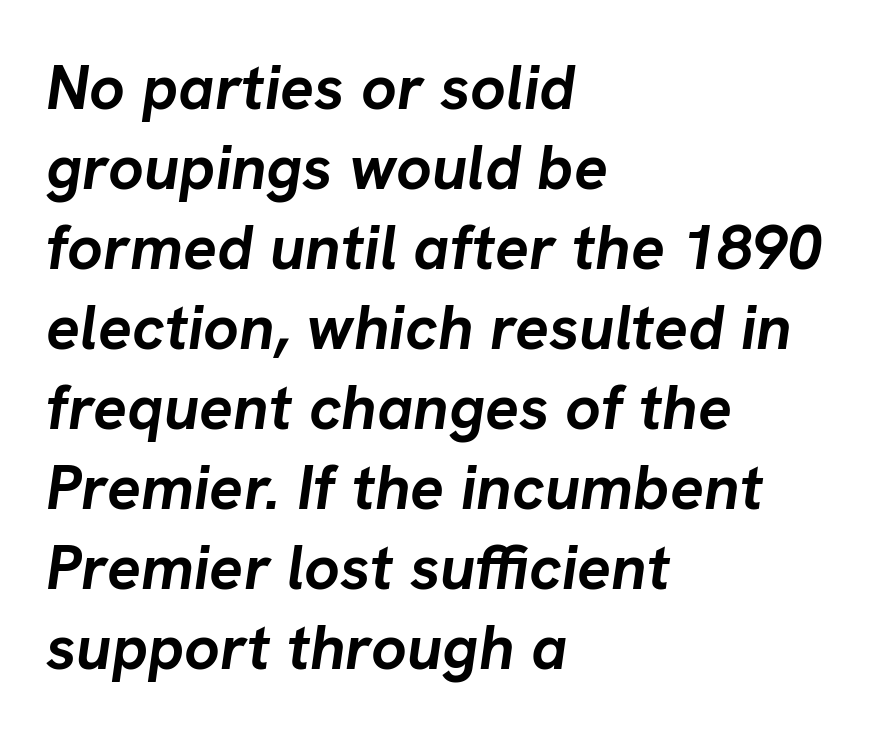
When letters slant like this, we call the style italic. The lines are quadded left. Check the space under the baseline: it is left empty. Typesetter's note: full bold, strokes at maximum text heaviness. Note the varied advance widths — an 'i' is clearly narrower than an 'm'. The rendering uses a moderate line-height, typical for paragraphs.
